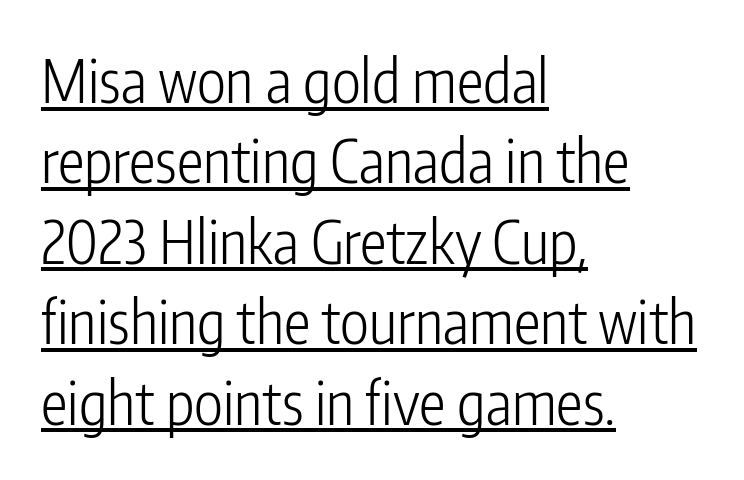
{"serif": "no", "italic": "no", "bold": "no", "weight": "light", "width": "condensed", "stroke_contrast": "low", "x_height": "medium", "monospaced": "no", "underline": "yes", "align": "left", "line_spacing": "normal", "line_spacing_ratio": 1.34, "letter_spacing": "normal", "letter_spacing_em": 0.0, "glyph_px": 60}
